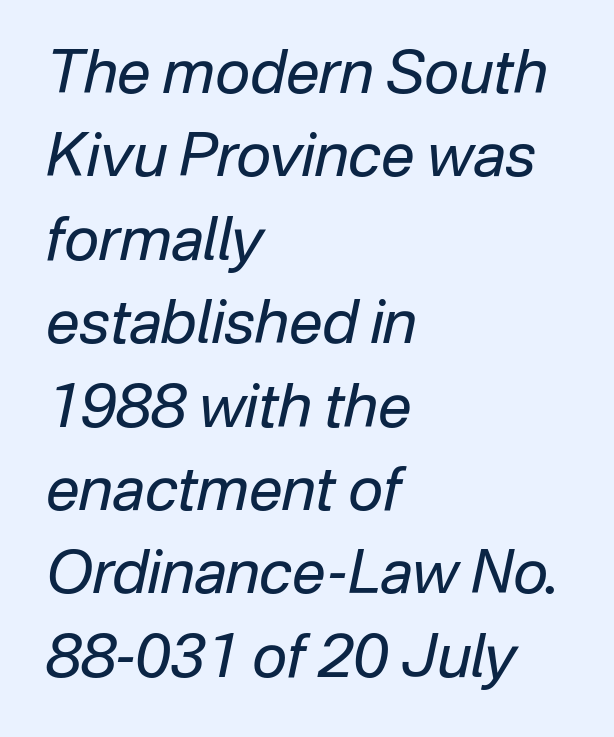
{"italic": "yes", "lean": "right", "slant_degrees": 12, "bold": "no", "weight": "regular", "width": "normal", "stroke_contrast": "low", "x_height": "medium", "monospaced": "no", "underline": "no", "align": "left", "line_spacing": "normal", "line_spacing_ratio": 1.39, "letter_spacing": "normal", "letter_spacing_em": 0.0, "glyph_px": 60}
